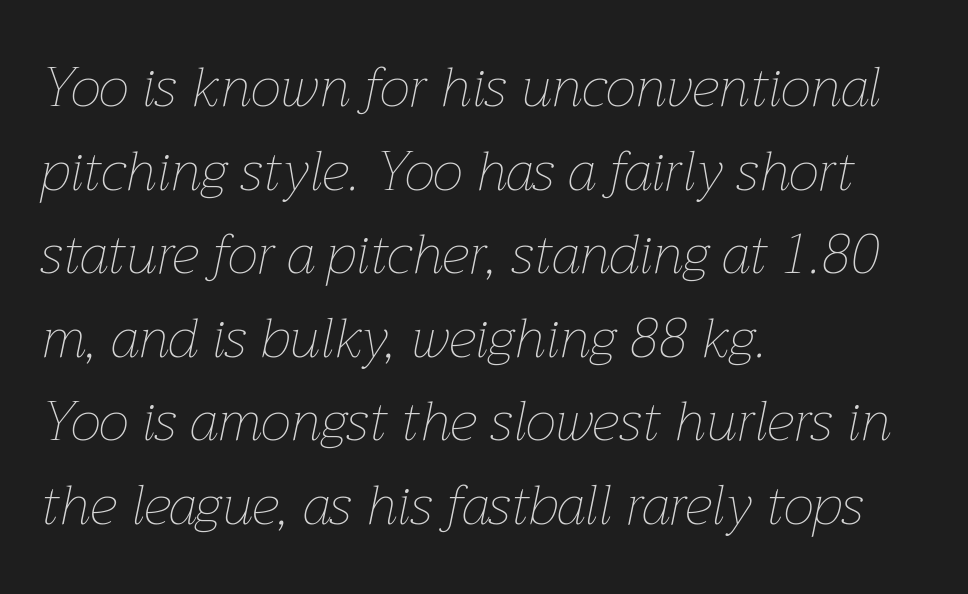
Q: Is the text bold? A: No.
Q: Is the text italic (slanted)? A: Yes, it leans right by about 12 degrees.
Q: Is the text underlined? A: No.
Q: How is the paragraph aligned? A: Left-aligned.
Q: Is the spacing between letters normal or unusually wide? A: Normal.
Q: Is the spacing between lines tight, normal or loose? A: Normal.
Q: Width (condensed, normal, or wide)? A: Normal.
Q: Stroke contrast? A: Low.
Q: x-height? A: Medium.
Q: Monospaced? A: No.
